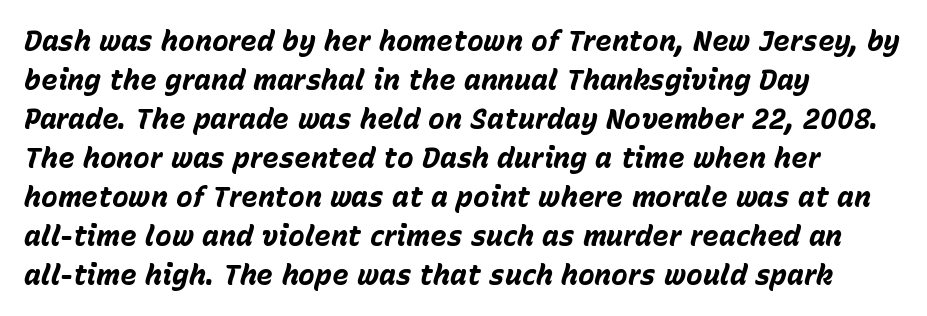
Q: Is the text bold? A: Yes.
Q: Is the text italic (slanted)? A: Yes, it leans right by about 15 degrees.
Q: Is the text underlined? A: No.
Q: How is the paragraph aligned? A: Left-aligned.
Q: Is the spacing between letters normal or unusually wide? A: Normal.
Q: Is the spacing between lines tight, normal or loose? A: Normal.
Q: Width (condensed, normal, or wide)? A: Normal.
Q: Stroke contrast? A: Low.
Q: x-height? A: Medium.
Q: Monospaced? A: No.
